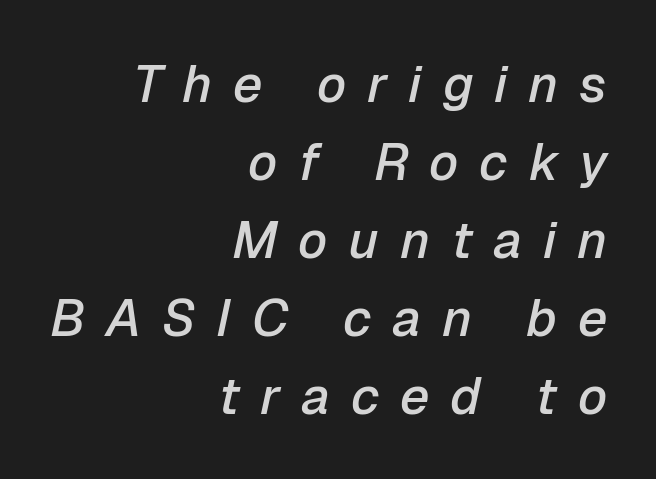
Any mark beneath the type? The region is blank. The passage shown leans; its letterforms are oblique. The passage shown has open, widely tracked lettering throughout. Look at the stroke-to-counter ratio: somewhat heavy, a semibold. Layout note: lines flush right.
